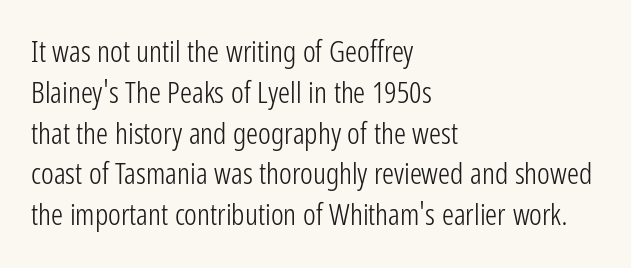
A typesetter would call this zero additional tracking. Note the varied advance widths — an 'i' is clearly narrower than an 'm'. Only glyphs here, with clear space below each row. Look at the bottom of the vertical strokes: they stop flat, with no serifs. The letters look calm and open, with moderate or lighter stems.
